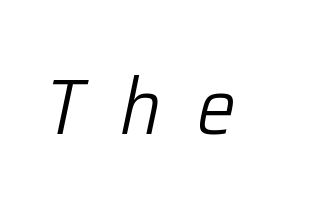
Q: Is the text bold? A: No.
Q: Is the text italic (slanted)? A: Yes, it leans right by about 12 degrees.
Q: Is the text underlined? A: No.
Q: Is the spacing between letters normal or unusually wide? A: Unusually wide.
Q: Width (condensed, normal, or wide)? A: Normal.
Q: Stroke contrast? A: Low.
Q: x-height? A: Medium.
Q: Monospaced? A: No.
